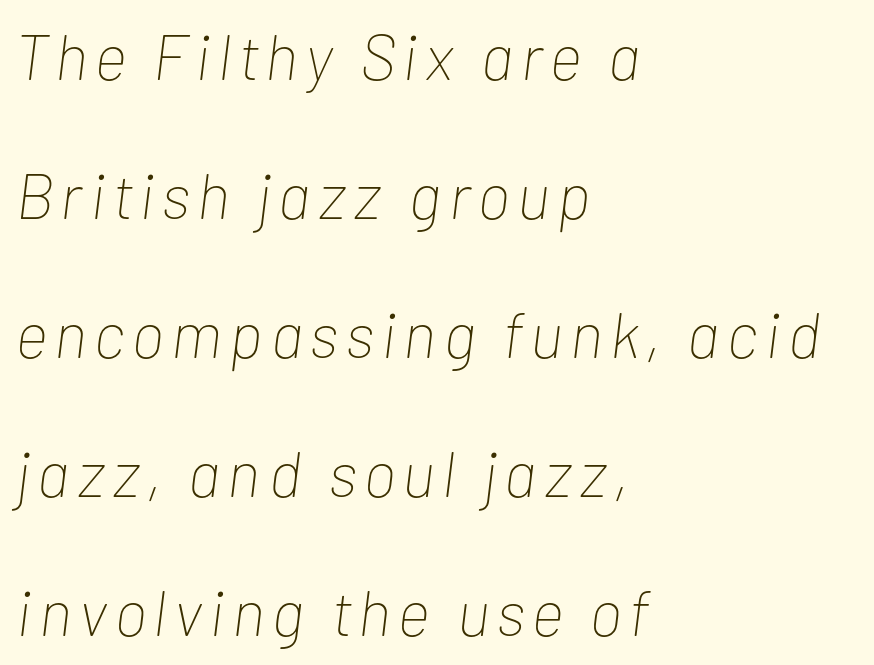
The gap between lines stays unmarked. Think standard paragraph weight, or any step lighter than that. The setting favours the left margin, as ordinary paragraphs usually do. The space between consecutive lines is lavish. The rendering uses natural spacing where letterforms have individual widths.
